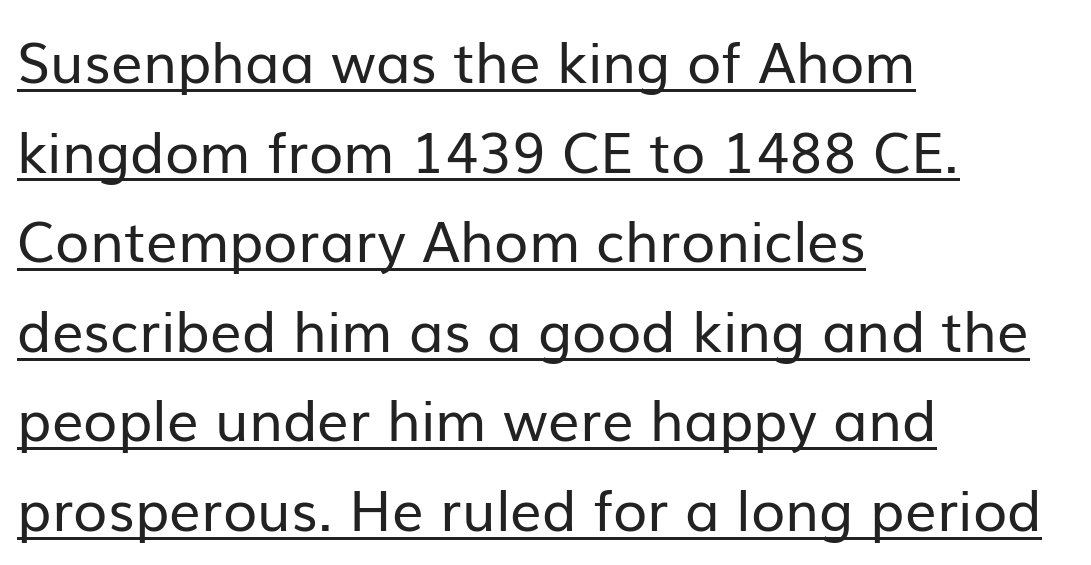
Style check: upright. The passage shown stacks its lines at a standard gap. The rag falls on the right side of this text block. The text was rendered using a sans face with plain stroke endings. This rendering features underlined lettering.
